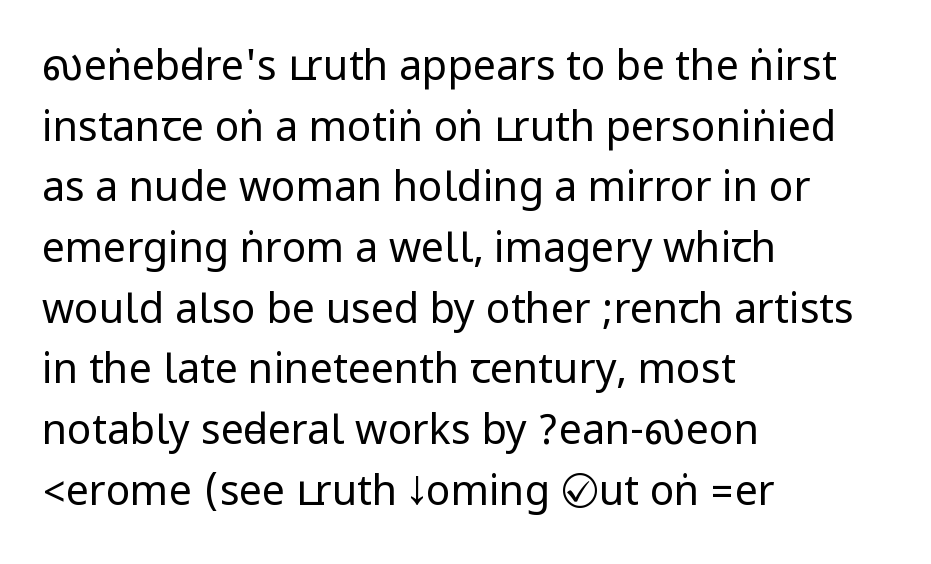
Q: Is the text bold? A: No.
Q: Is the text italic (slanted)? A: No, it is upright.
Q: Is the typeface a serif or a sans-serif typeface? A: Sans-serif.
Q: Is the text underlined? A: No.
Q: How is the paragraph aligned? A: Left-aligned.
Q: Is the spacing between letters normal or unusually wide? A: Normal.
Q: Is the spacing between lines tight, normal or loose? A: Normal.
Q: Width (condensed, normal, or wide)? A: Condensed.
Q: Stroke contrast? A: Low.
